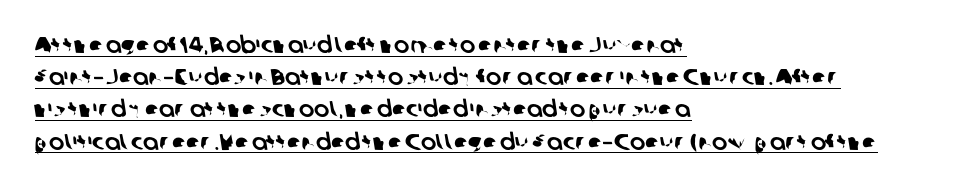
This sample uses plain, unmodified letter spacing. In terms of leading, this rendering sits right in the middle. Every row of glyphs begins at an identical x-position on the left. The typesetter has applied underlining to the passage shown.
